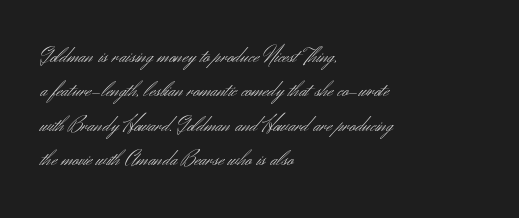
Q: Is the text bold? A: No.
Q: Is the text italic (slanted)? A: Yes.
Q: Is the text underlined? A: No.
Q: How is the paragraph aligned? A: Left-aligned.
Q: Is the spacing between letters normal or unusually wide? A: Normal.
Q: Is the spacing between lines tight, normal or loose? A: Normal.
